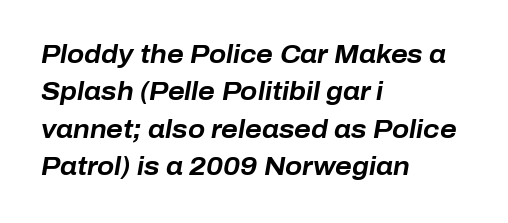
The image shows 25 px bold type, italic (leaning right); set left-aligned, normal line spacing (1.5x), normal letter spacing, not underlined.
